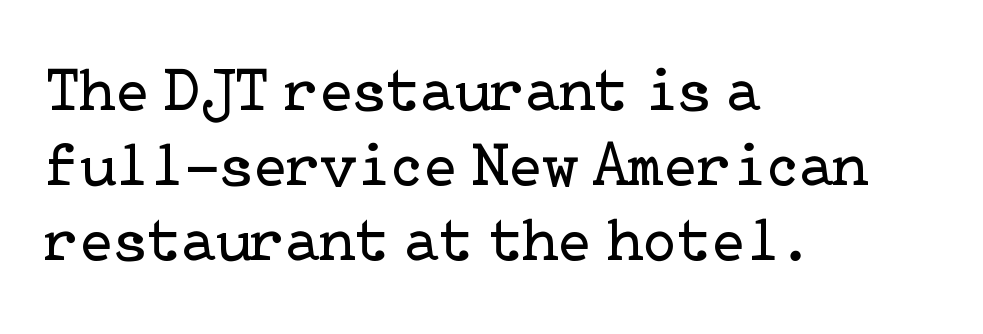
Q: Is the text bold? A: No.
Q: Is the text italic (slanted)? A: No, it is upright.
Q: Is the typeface a serif or a sans-serif typeface? A: Serif.
Q: Is the text underlined? A: No.
Q: How is the paragraph aligned? A: Left-aligned.
Q: Is the spacing between letters normal or unusually wide? A: Normal.
Q: Width (condensed, normal, or wide)? A: Normal.
Q: Stroke contrast? A: Low.
Q: x-height? A: Medium.
